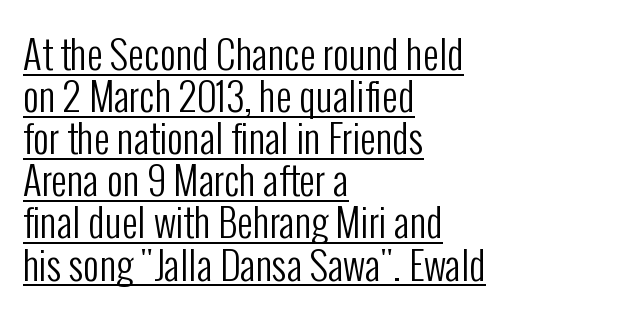
{"serif": "no", "italic": "no", "bold": "no", "weight": "regular", "width": "condensed", "stroke_contrast": "low", "x_height": "medium", "monospaced": "no", "underline": "yes", "align": "left", "line_spacing": "tight", "line_spacing_ratio": 1.08, "letter_spacing": "normal", "letter_spacing_em": 0.0, "glyph_px": 39}
